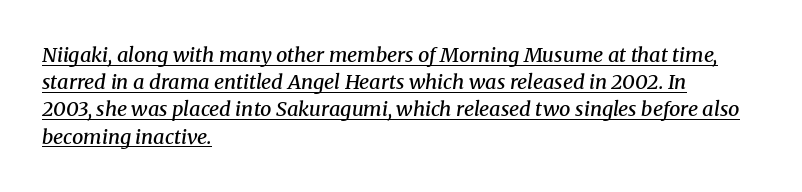
{"italic": "yes", "lean": "right", "slant_degrees": 8, "bold": "semi", "underline": "yes", "align": "left", "line_spacing": "normal", "line_spacing_ratio": 1.36, "letter_spacing": "normal", "letter_spacing_em": 0.0, "glyph_px": 20}
